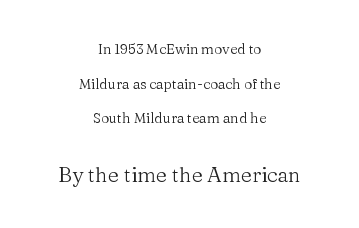
Glance below the letters and you will spot only blank space. You get the small type first, then a jump to larger type. A typesetter would call this leading open, well beyond the default. Words appear dense and cohesive because spacing is normal. The paragraph has two soft edges and a firm central axis. Stems here are at most as thick as an everyday book face.
